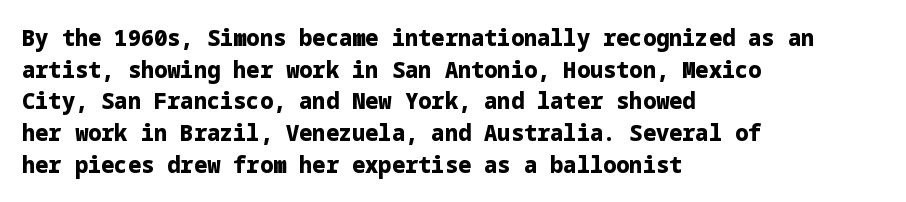
{"italic": "no", "bold": "yes", "underline": "no", "align": "left", "line_spacing": "normal", "line_spacing_ratio": 1.44, "letter_spacing": "normal", "letter_spacing_em": 0.0, "glyph_px": 22}
